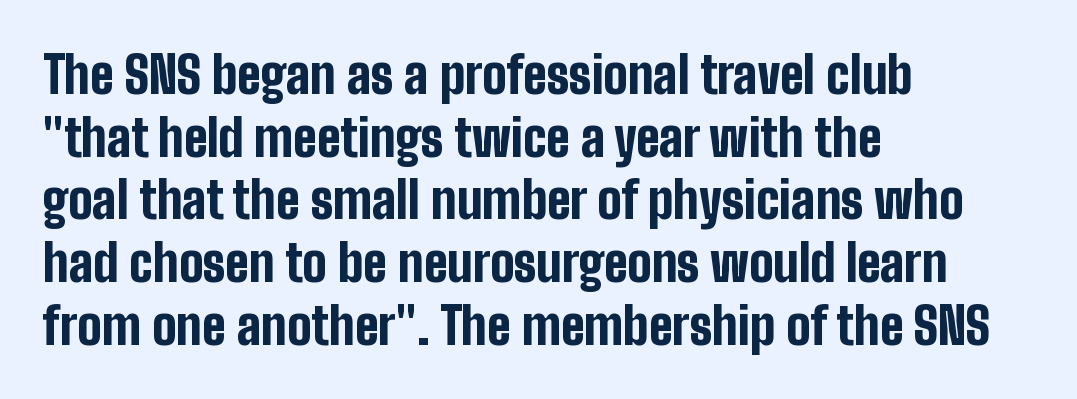
{"serif": "no", "italic": "no", "bold": "yes", "weight": "bold", "width": "condensed", "stroke_contrast": "low", "x_height": "medium", "monospaced": "no", "underline": "no", "align": "left", "line_spacing_ratio": 1.23, "letter_spacing": "normal", "letter_spacing_em": 0.0, "glyph_px": 51}
